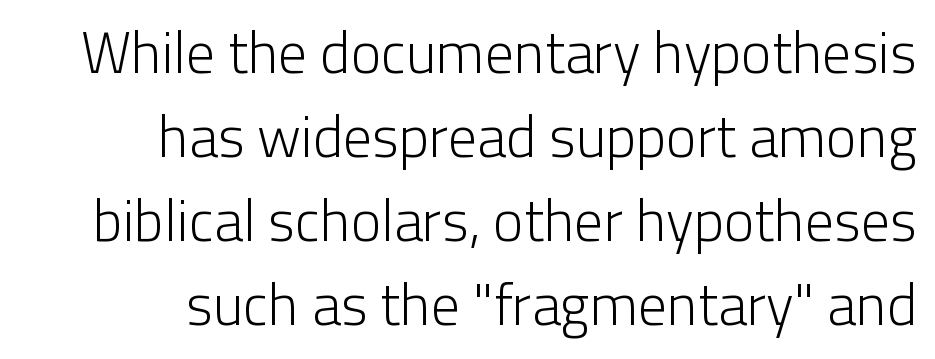
The image shows 58 px light sans-serif type, upright; set right-aligned, normal line spacing (1.45x), normal letter spacing, not underlined; low stroke contrast and a medium x-height.
